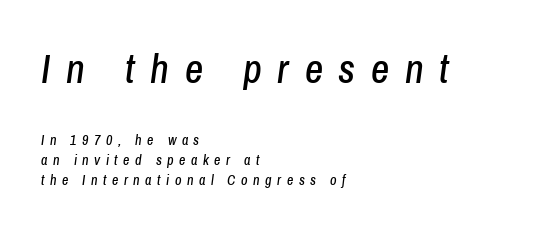
Q: Is the text italic (slanted)? A: Yes, it leans right by about 8 degrees.
Q: Is the text underlined? A: No.
Q: How is the paragraph aligned? A: Left-aligned.
Q: Is the spacing between letters normal or unusually wide? A: Unusually wide.
Q: Is the spacing between lines tight, normal or loose? A: Normal.
Q: Which block of text is set in a larger size, the first (top) or the second (bottom)? A: The first (top) one.
Q: Width (condensed, normal, or wide)? A: Condensed.
Q: Stroke contrast? A: Low.
Q: x-height? A: Medium.
Q: Monospaced? A: No.
